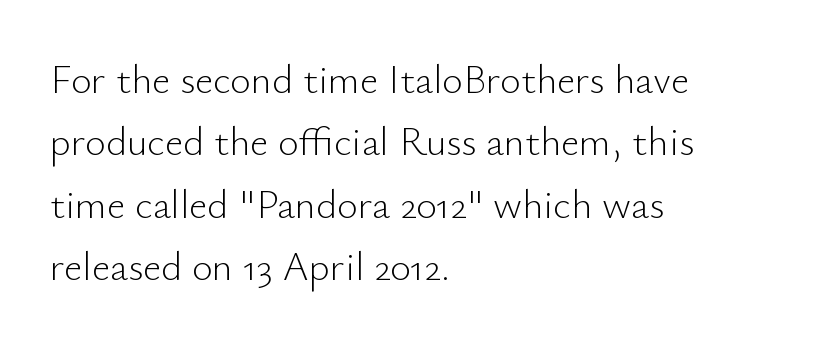
The image shows 40 px light sans-serif type, upright; set left-aligned, normal line spacing (1.56x), normal letter spacing, not underlined; low stroke contrast and a small x-height.
